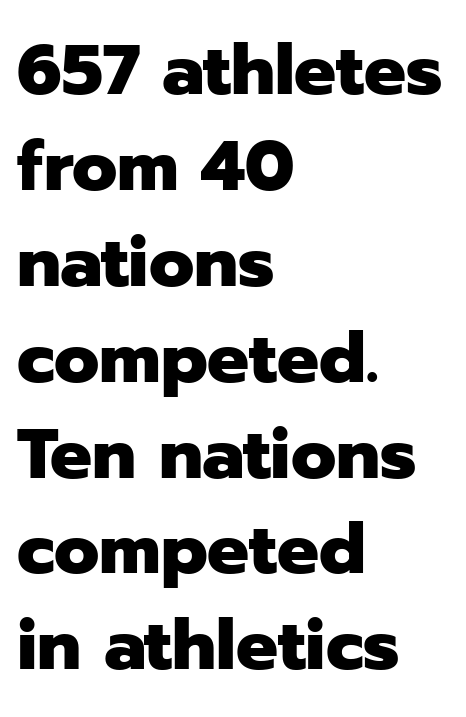
The passage shown is typeset with a sans-serif family. The paragraph has a hard left edge and a soft right edge. Its strokes are broad and dark, the hallmark of bold type. The strip under each line holds only bare page.
